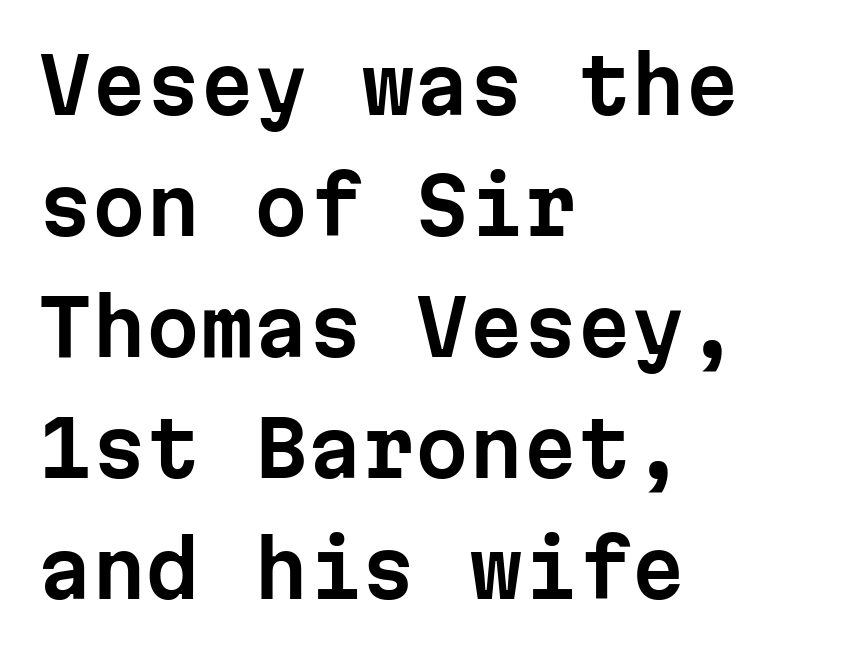
Q: Is the text italic (slanted)? A: No, it is upright.
Q: Is the typeface a serif or a sans-serif typeface? A: Sans-serif.
Q: Is the text underlined? A: No.
Q: How is the paragraph aligned? A: Left-aligned.
Q: Is the spacing between letters normal or unusually wide? A: Normal.
Q: Is the spacing between lines tight, normal or loose? A: Normal.
Q: Width (condensed, normal, or wide)? A: Normal.
Q: Stroke contrast? A: Low.
Q: x-height? A: Medium.
Q: Monospaced? A: Yes.
